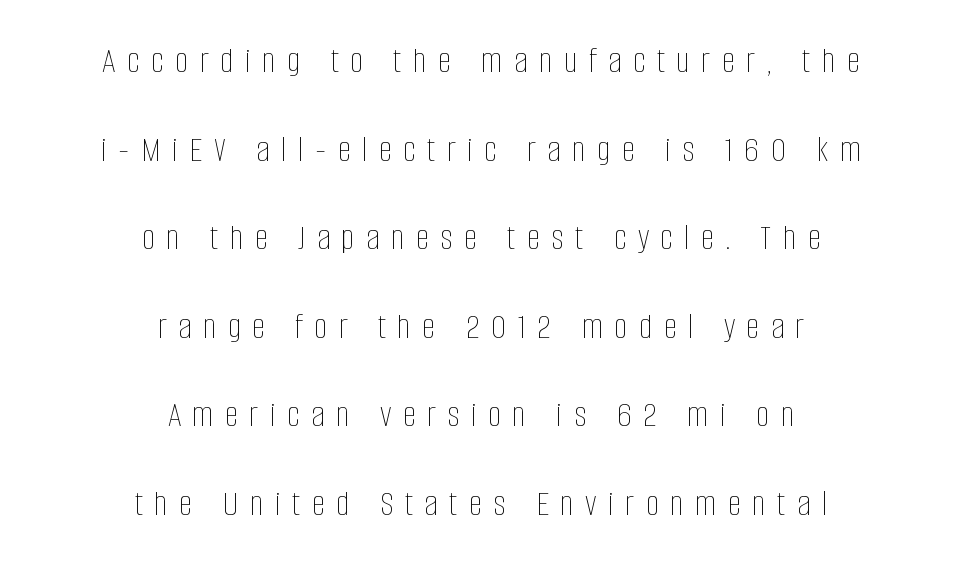
The image shows 38 px thin, condensed type, upright; set centered, loose line spacing (2.33x), unusually wide letter spacing (+0.3 em), not underlined; low stroke contrast and a large x-height.
